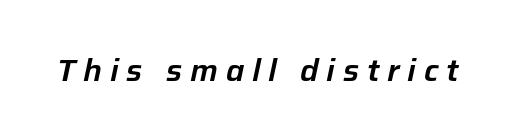
{"italic": "yes", "lean": "right", "slant_degrees": 12, "width": "normal", "stroke_contrast": "low", "x_height": "medium", "monospaced": "no", "underline": "no", "letter_spacing": "wide", "letter_spacing_em": 0.25, "glyph_px": 31}
